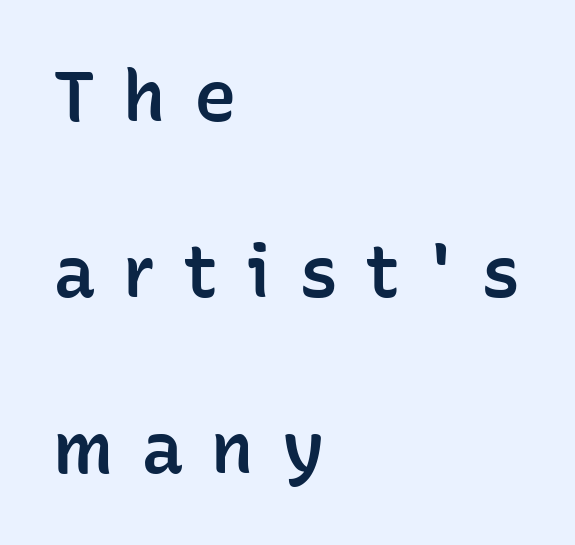
Q: Is the text bold? A: Semi-bold.
Q: Is the text italic (slanted)? A: No, it is upright.
Q: Is the typeface a serif or a sans-serif typeface? A: Sans-serif.
Q: Is the text underlined? A: No.
Q: How is the paragraph aligned? A: Left-aligned.
Q: Is the spacing between letters normal or unusually wide? A: Unusually wide.
Q: Is the spacing between lines tight, normal or loose? A: Loose.
Q: Width (condensed, normal, or wide)? A: Normal.
Q: Stroke contrast? A: Low.
Q: x-height? A: Medium.
Q: Monospaced? A: No.
